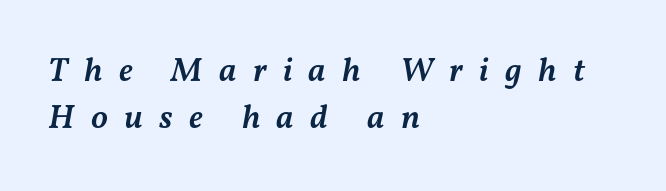
Q: Is the text bold? A: Semi-bold.
Q: Is the text italic (slanted)? A: Yes, it leans right by about 11 degrees.
Q: Is the text underlined? A: No.
Q: How is the paragraph aligned? A: Left-aligned.
Q: Is the spacing between letters normal or unusually wide? A: Unusually wide.
Q: Is the spacing between lines tight, normal or loose? A: Normal.
Q: Width (condensed, normal, or wide)? A: Normal.
Q: Stroke contrast? A: Medium.
Q: x-height? A: Medium.
Q: Monospaced? A: No.
